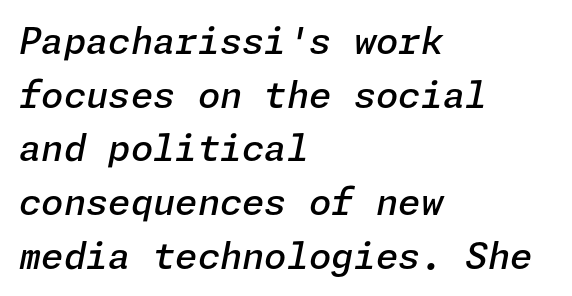
{"italic": "yes", "lean": "right", "slant_degrees": 11, "bold": "semi", "weight": "semibold", "width": "normal", "stroke_contrast": "low", "x_height": "medium", "underline": "no", "align": "left", "line_spacing": "normal", "line_spacing_ratio": 1.49, "letter_spacing": "normal", "letter_spacing_em": 0.0, "glyph_px": 36}
